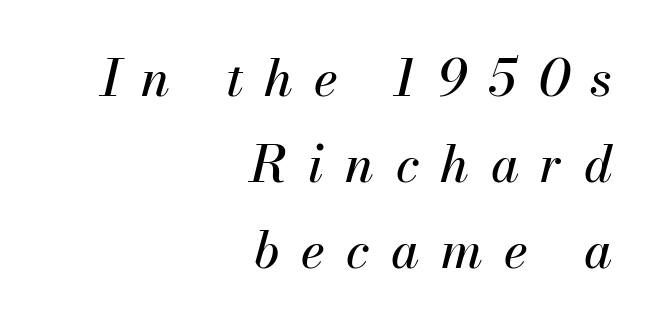
Q: Is the text italic (slanted)? A: Yes, it leans right by about 13 degrees.
Q: Is the text underlined? A: No.
Q: How is the paragraph aligned? A: Right-aligned.
Q: Is the spacing between letters normal or unusually wide? A: Unusually wide.
Q: Is the spacing between lines tight, normal or loose? A: Normal.
Q: Width (condensed, normal, or wide)? A: Normal.
Q: Stroke contrast? A: Medium.
Q: x-height? A: Small.
Q: Monospaced? A: No.
